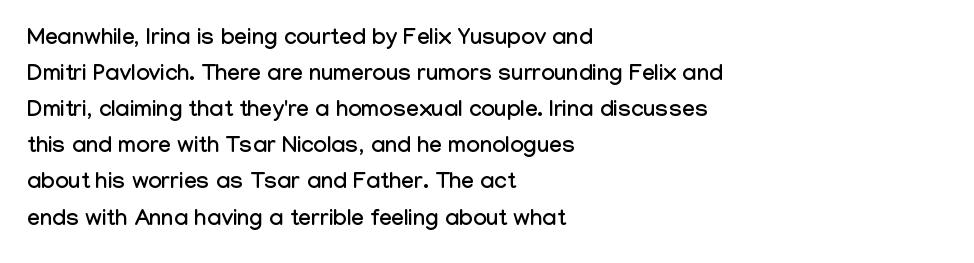
{"italic": "no", "underline": "no", "align": "left", "line_spacing": "normal", "line_spacing_ratio": 1.57, "letter_spacing": "normal", "letter_spacing_em": 0.0, "glyph_px": 23}
